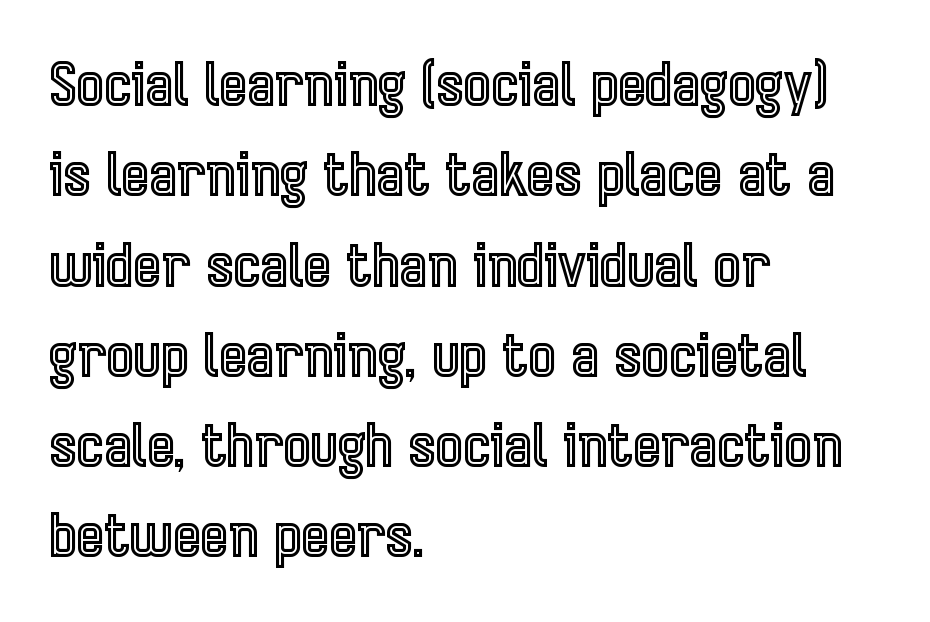
The space between consecutive lines is moderate. Observe the ordinary spacing: letters are neighbours, not strangers. Clear beneath every line of the passage. Is there any slant? The stems are plumb. Here the designer chose a conventional face with non-uniform glyph widths.
